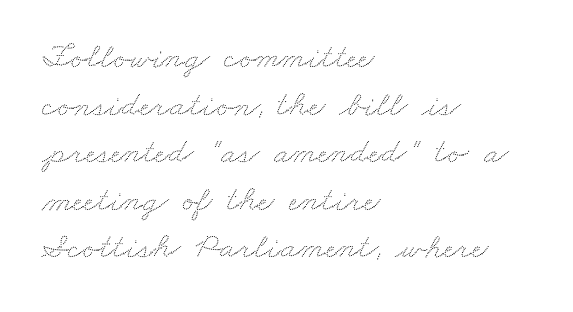
The line texture is even and compact thanks to regular tracking. The designer left line spacing at the default. Varying glyph widths throughout — classic text-font behaviour. Is the block centered? No — it sits flush against the left margin.
